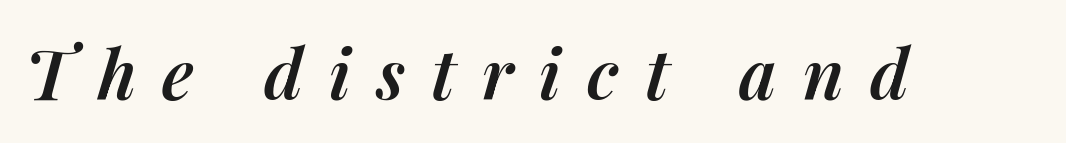
The rendering uses natural spacing where letterforms have individual widths. As a designer I'd log this as weight 600, semibold. The font's italic variant was chosen for this text. Unmarked baselines from the first word to the last. Is the letter spacing exaggerated? Yes — the characters are pushed far apart.
